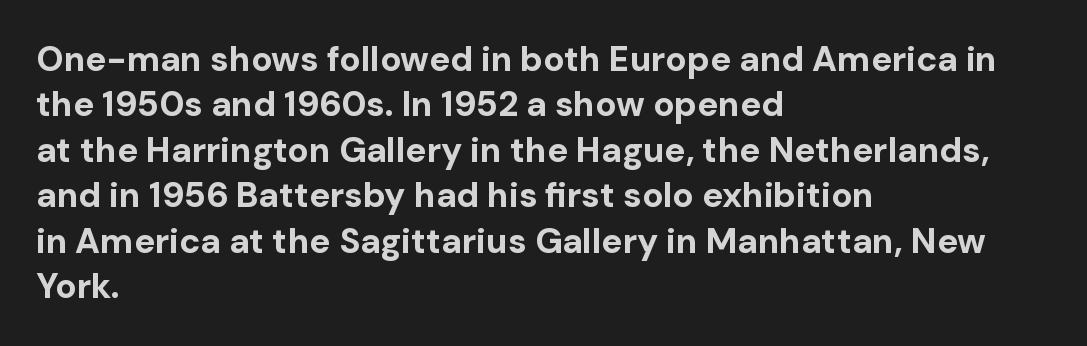
Bare-footed words on every line. The designer left line spacing at the default. Each word holds together tightly as a unit, with standard inter-letter gaps. Is there any slant? The stems are plumb. Here the designer chose a conventional face with non-uniform glyph widths.
